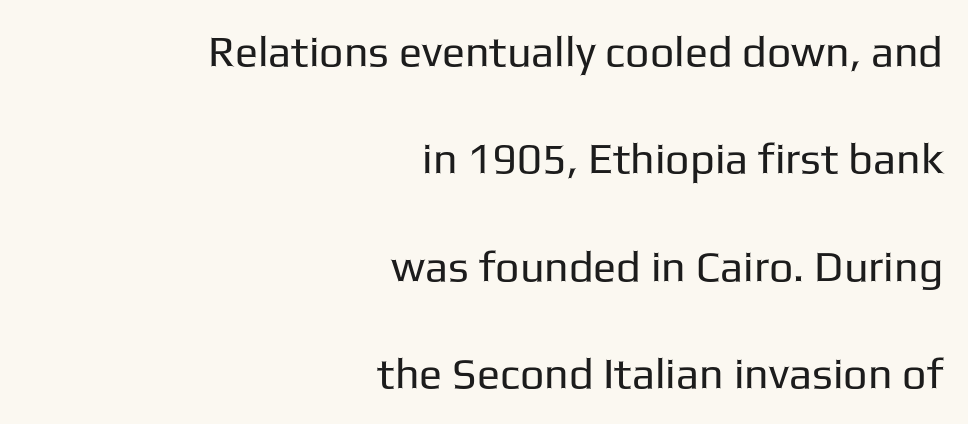
Q: Is the text bold? A: No.
Q: Is the text italic (slanted)? A: No, it is upright.
Q: Is the typeface a serif or a sans-serif typeface? A: Sans-serif.
Q: Is the text underlined? A: No.
Q: How is the paragraph aligned? A: Right-aligned.
Q: Is the spacing between letters normal or unusually wide? A: Normal.
Q: Is the spacing between lines tight, normal or loose? A: Loose.
Q: Width (condensed, normal, or wide)? A: Normal.
Q: Stroke contrast? A: Low.
Q: x-height? A: Medium.
Q: Monospaced? A: No.
